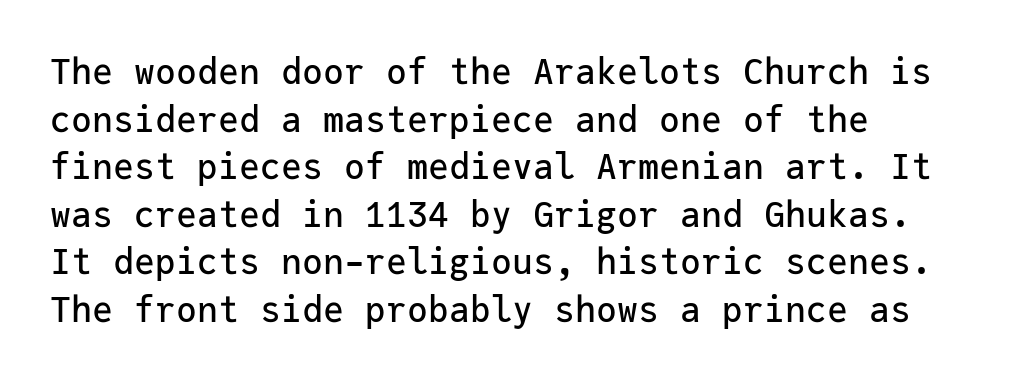
Horizontal bands of white between lines are of average thickness. Is there any slant? The stems are plumb. Nothing unusual about the tracking: characters are spaced as the font intends. Do the characters align in a grid? Yes, the font is monospaced. Honestly, there is no underline to notice here at all.
